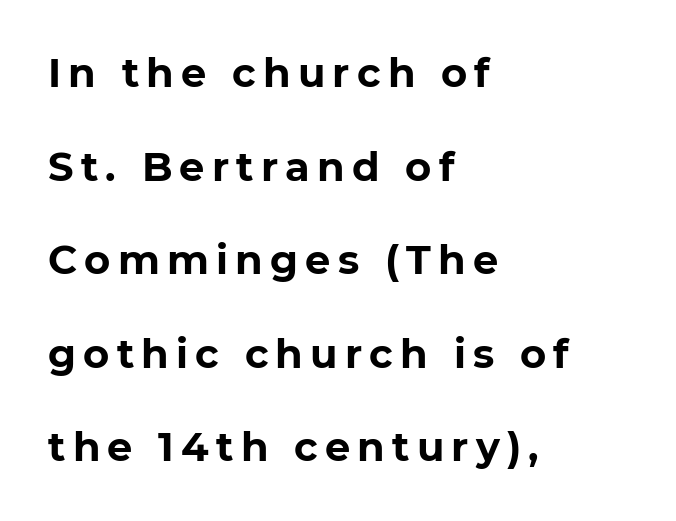
The foot of each line stays bare and open. Heft: maximum for text — a bold. The letters stand upright; this is a roman face. The designer went with a sans here, leaving each stem footless. Leftover space on each line is placed entirely after the last word. Is this a fixed-width face? No — the glyphs have proportional, varying widths.
